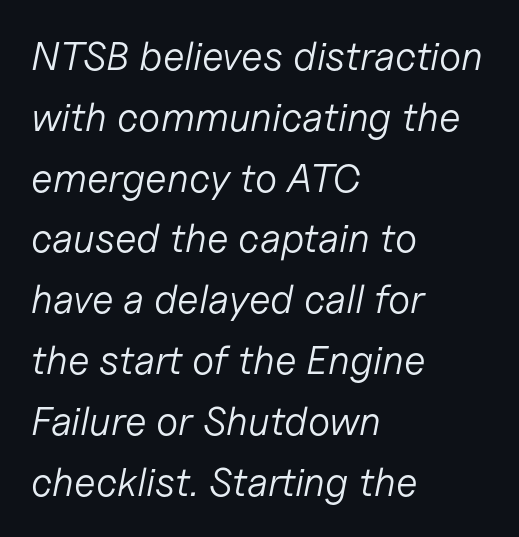
The image shows 40 px light type, italic (leaning right); set left-aligned, normal line spacing (1.52x), normal letter spacing, not underlined; low stroke contrast and a medium x-height.
